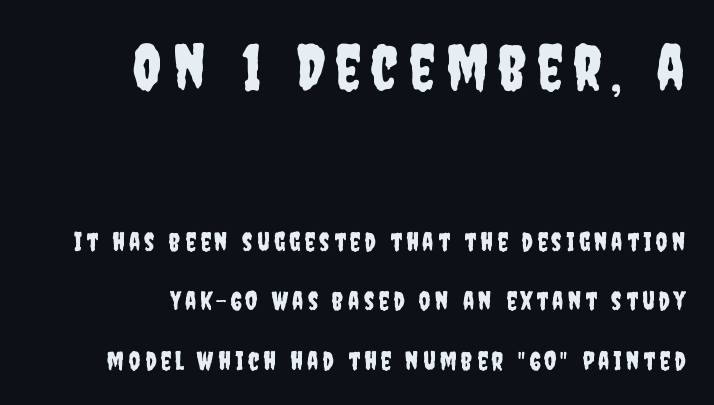
Every stem runs plumb, perpendicular to the baseline. The paragraph shown leans on its right margin. Unlike a traditional serif, this face leaves its strokes unadorned. Of the two passages, the one on top uses the larger point size.
